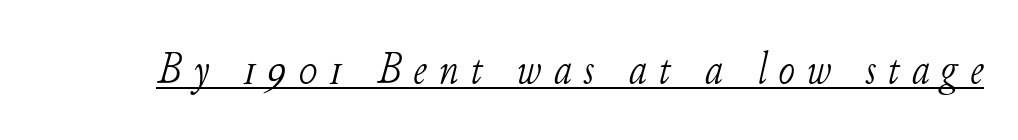
The rendering uses natural spacing where letterforms have individual widths. Quick note: underline on. There is plenty of visible air inserted between adjacent glyphs. Is the stroke heavy? The answer is a plain regular-or-lighter.
